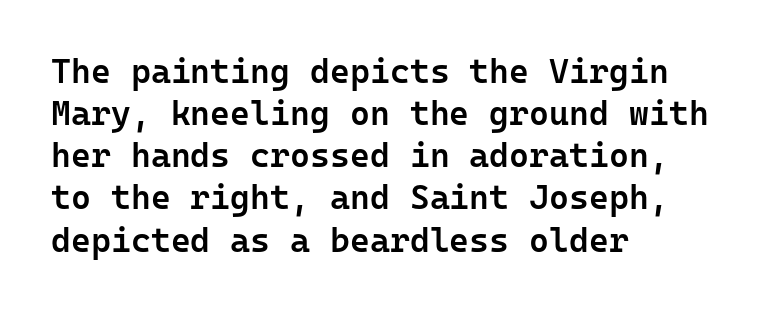
Q: Is the text bold? A: Semi-bold.
Q: Is the text italic (slanted)? A: No, it is upright.
Q: Is the typeface a serif or a sans-serif typeface? A: Sans-serif.
Q: Is the text underlined? A: No.
Q: How is the paragraph aligned? A: Left-aligned.
Q: Is the spacing between letters normal or unusually wide? A: Normal.
Q: Width (condensed, normal, or wide)? A: Normal.
Q: Stroke contrast? A: Low.
Q: x-height? A: Medium.
Q: Monospaced? A: Yes.
